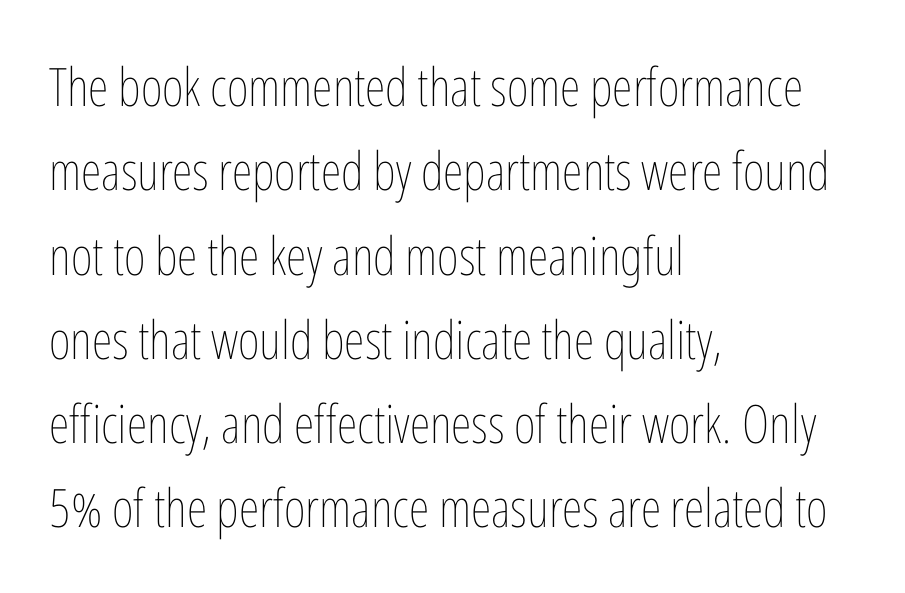
{"italic": "no", "bold": "no", "weight": "thin", "width": "condensed", "stroke_contrast": "low", "x_height": "medium", "monospaced": "no", "underline": "no", "align": "left", "line_spacing": "normal", "line_spacing_ratio": 1.59, "letter_spacing": "normal", "letter_spacing_em": 0.0, "glyph_px": 53}
